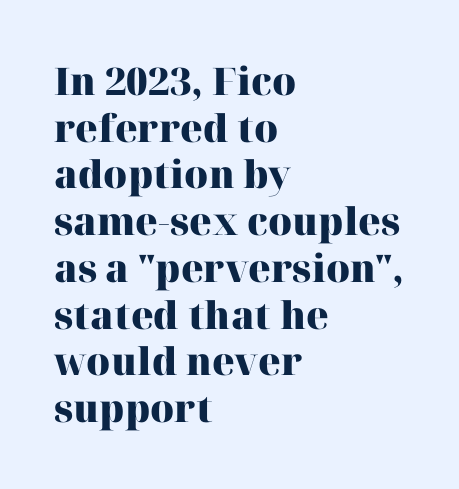
{"serif": "yes", "italic": "no", "bold": "yes", "weight": "heavy", "width": "normal", "stroke_contrast": "high", "x_height": "medium", "monospaced": "no", "underline": "no", "align": "left", "line_spacing_ratio": 1.23, "letter_spacing": "normal", "letter_spacing_em": 0.0, "glyph_px": 38}
